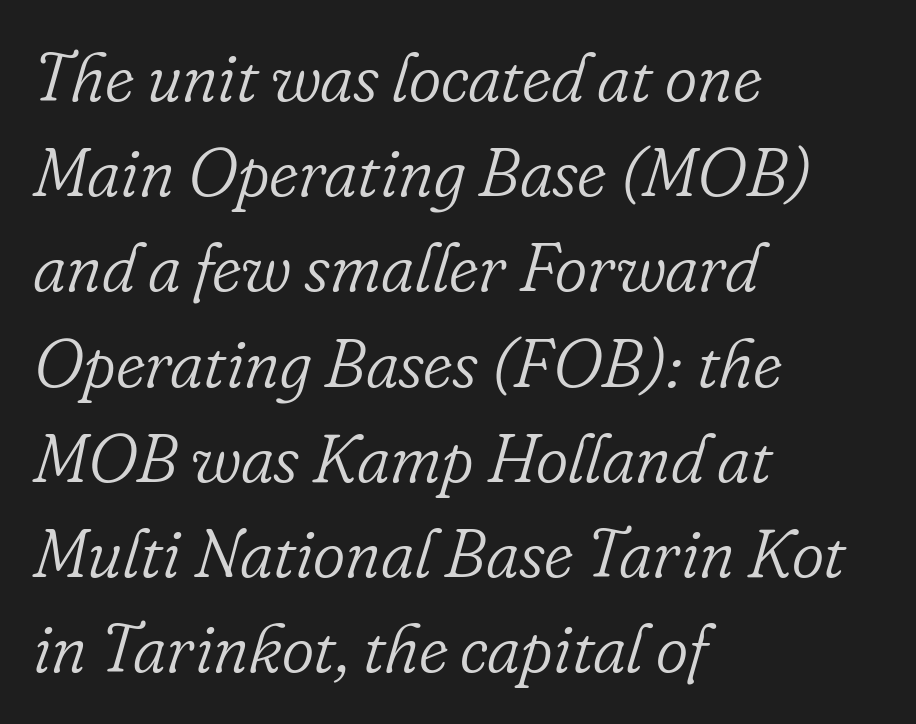
The image shows 69 px light serif type, italic (leaning right); set left-aligned, normal line spacing (1.38x), normal letter spacing, not underlined; low stroke contrast and a small x-height.
